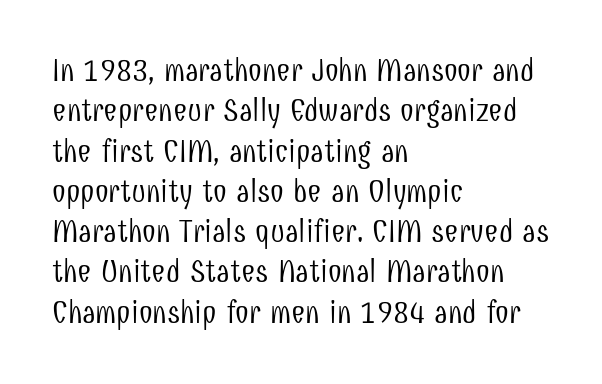
Q: Is the text bold? A: No.
Q: Is the text italic (slanted)? A: No, it is upright.
Q: Is the typeface a serif or a sans-serif typeface? A: Sans-serif.
Q: Is the text underlined? A: No.
Q: How is the paragraph aligned? A: Left-aligned.
Q: Is the spacing between letters normal or unusually wide? A: Normal.
Q: Is the spacing between lines tight, normal or loose? A: Normal.
Q: Width (condensed, normal, or wide)? A: Condensed.
Q: Stroke contrast? A: Low.
Q: x-height? A: Medium.
Q: Monospaced? A: No.
